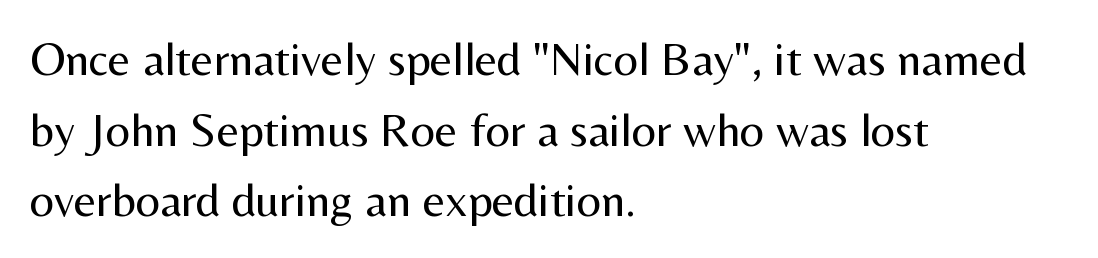
{"serif": "no", "italic": "no", "bold": "no", "weight": "regular", "width": "normal", "stroke_contrast": "medium", "x_height": "medium", "monospaced": "no", "underline": "no", "align": "left", "line_spacing": "normal", "line_spacing_ratio": 1.47, "letter_spacing": "normal", "letter_spacing_em": 0.0, "glyph_px": 48}
